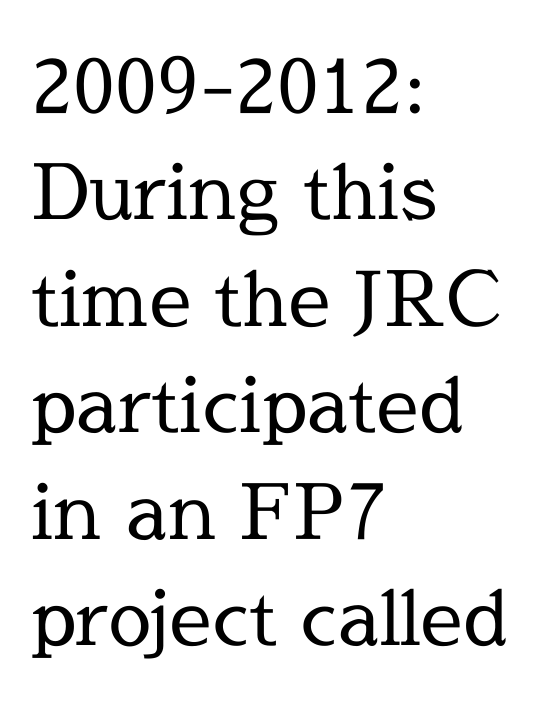
The image shows 76 px regular-weight serif type, upright; set left-aligned, normal line spacing (1.4x), normal letter spacing, not underlined; a medium x-height.
